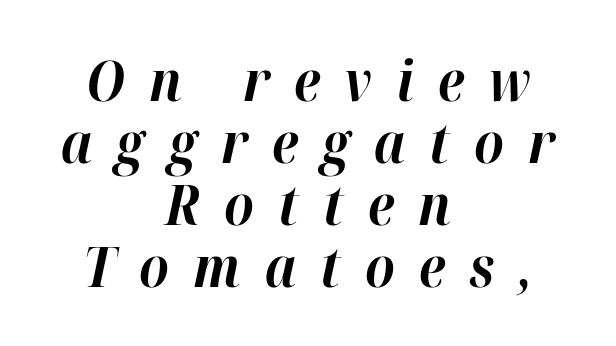
The image shows 56 px bold type, italic (leaning right); set centered, tight line spacing (1.11x), unusually wide letter spacing (+0.43 em), not underlined; high stroke contrast and a medium x-height.
